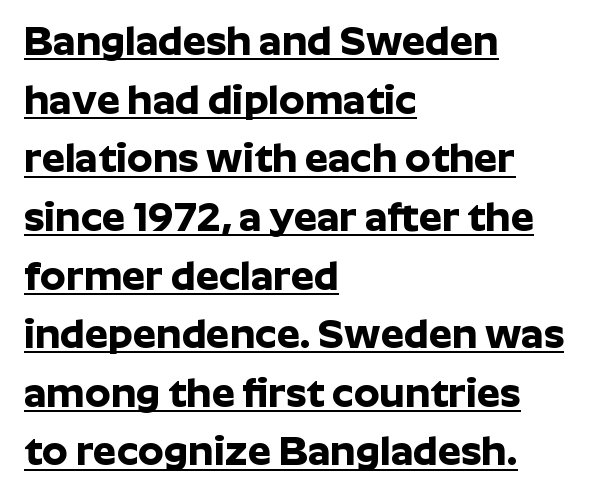
Q: Is the text bold? A: Yes.
Q: Is the text italic (slanted)? A: No, it is upright.
Q: Is the typeface a serif or a sans-serif typeface? A: Sans-serif.
Q: Is the text underlined? A: Yes.
Q: How is the paragraph aligned? A: Left-aligned.
Q: Is the spacing between letters normal or unusually wide? A: Normal.
Q: Is the spacing between lines tight, normal or loose? A: Normal.
Q: Width (condensed, normal, or wide)? A: Normal.
Q: Stroke contrast? A: Low.
Q: x-height? A: Medium.
Q: Monospaced? A: No.
